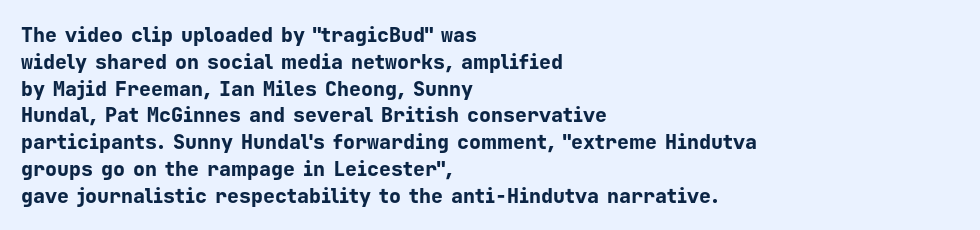
It's the straight-up-and-down kind of type. The letters sit at their default tracking, neither squeezed nor spread. Line starts are locked; line ends wander. This is heavy type, rendered in bold. Baseline-to-baseline distance is the conventional proportion of letter height.
